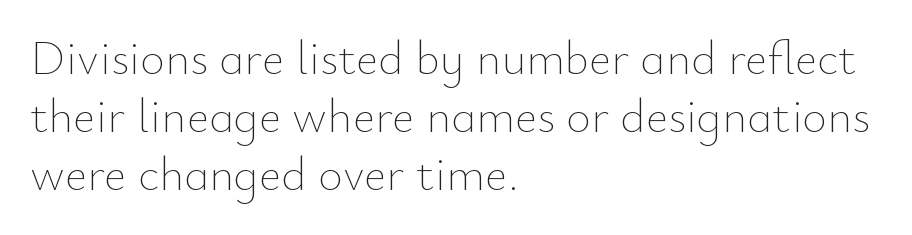
Q: Is the text bold? A: No.
Q: Is the text italic (slanted)? A: No, it is upright.
Q: Is the text underlined? A: No.
Q: How is the paragraph aligned? A: Left-aligned.
Q: Is the spacing between letters normal or unusually wide? A: Normal.
Q: Width (condensed, normal, or wide)? A: Normal.
Q: Stroke contrast? A: Low.
Q: x-height? A: Small.
Q: Monospaced? A: No.
